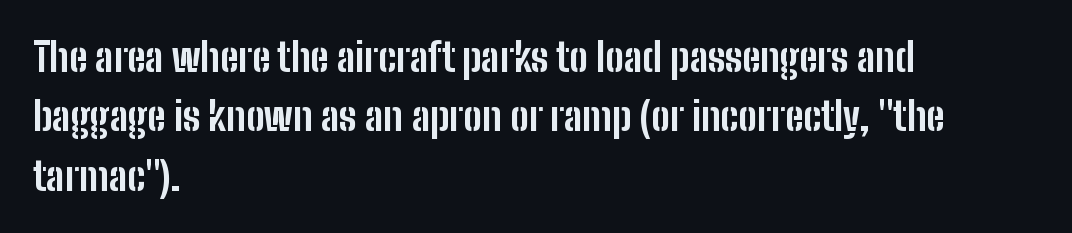
Q: Is the text bold? A: Yes.
Q: Is the text italic (slanted)? A: No, it is upright.
Q: Is the typeface a serif or a sans-serif typeface? A: Sans-serif.
Q: Is the text underlined? A: No.
Q: How is the paragraph aligned? A: Left-aligned.
Q: Is the spacing between letters normal or unusually wide? A: Normal.
Q: Is the spacing between lines tight, normal or loose? A: Normal.
Q: Width (condensed, normal, or wide)? A: Condensed.
Q: Stroke contrast? A: Low.
Q: x-height? A: Medium.
Q: Monospaced? A: No.
